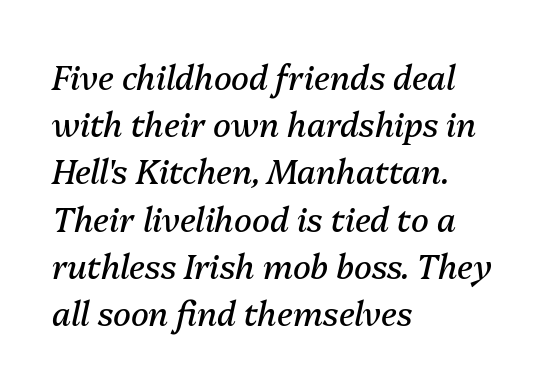
Q: Is the text bold? A: No.
Q: Is the text italic (slanted)? A: Yes, it leans right by about 13 degrees.
Q: Is the text underlined? A: No.
Q: How is the paragraph aligned? A: Left-aligned.
Q: Is the spacing between letters normal or unusually wide? A: Normal.
Q: Is the spacing between lines tight, normal or loose? A: Normal.
Q: Width (condensed, normal, or wide)? A: Normal.
Q: Stroke contrast? A: Medium.
Q: x-height? A: Medium.
Q: Monospaced? A: No.
